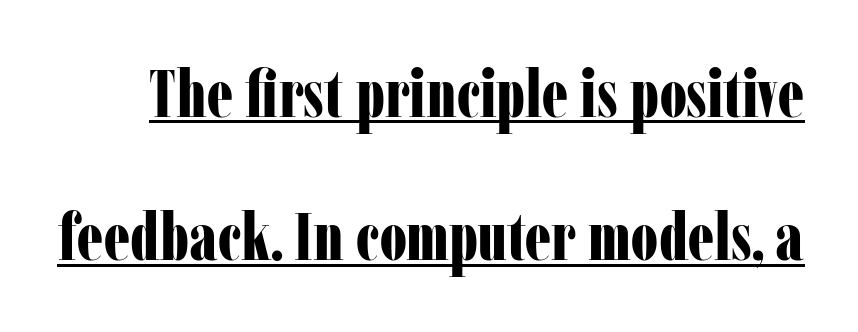
Q: Is the text bold? A: Yes.
Q: Is the text italic (slanted)? A: No, it is upright.
Q: Is the typeface a serif or a sans-serif typeface? A: Serif.
Q: Is the text underlined? A: Yes.
Q: Is the spacing between letters normal or unusually wide? A: Normal.
Q: Is the spacing between lines tight, normal or loose? A: Loose.
Q: Width (condensed, normal, or wide)? A: Condensed.
Q: Stroke contrast? A: Low.
Q: x-height? A: Medium.
Q: Monospaced? A: No.
